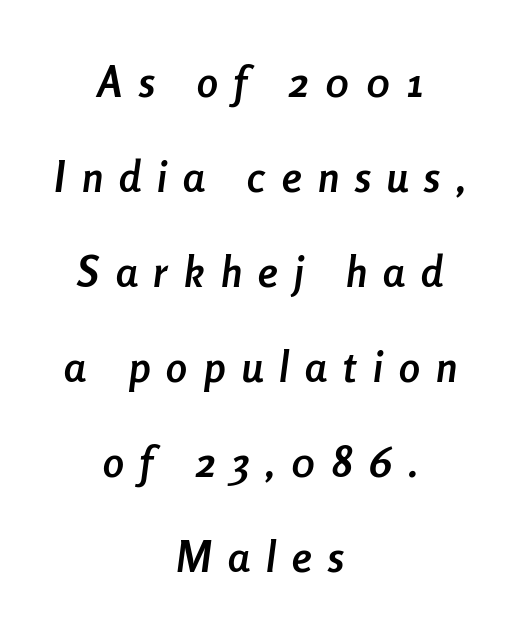
{"italic": "yes", "lean": "right", "slant_degrees": 8, "bold": "yes", "weight": "semibold", "width": "condensed", "stroke_contrast": "low", "x_height": "medium", "monospaced": "no", "underline": "no", "align": "center", "line_spacing": "loose", "line_spacing_ratio": 2.26, "letter_spacing": "wide", "letter_spacing_em": 0.39, "glyph_px": 42}
